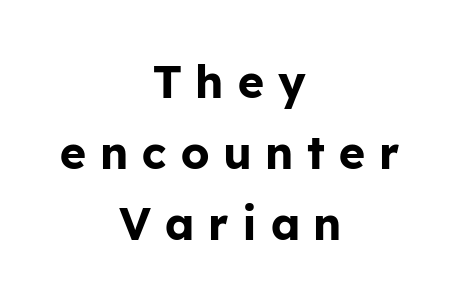
Q: Is the text bold? A: Yes.
Q: Is the text italic (slanted)? A: No, it is upright.
Q: Is the typeface a serif or a sans-serif typeface? A: Sans-serif.
Q: Is the text underlined? A: No.
Q: How is the paragraph aligned? A: Centered.
Q: Is the spacing between letters normal or unusually wide? A: Unusually wide.
Q: Is the spacing between lines tight, normal or loose? A: Normal.
Q: Width (condensed, normal, or wide)? A: Normal.
Q: Stroke contrast? A: Low.
Q: x-height? A: Medium.
Q: Monospaced? A: No.
